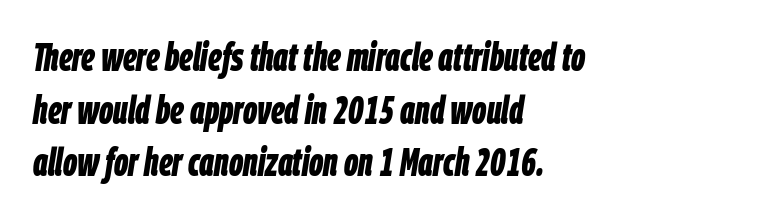
The image shows 39 px bold, condensed type, italic (leaning right); set left-aligned, normal line spacing (1.35x), normal letter spacing, not underlined; low stroke contrast and a large x-height.
